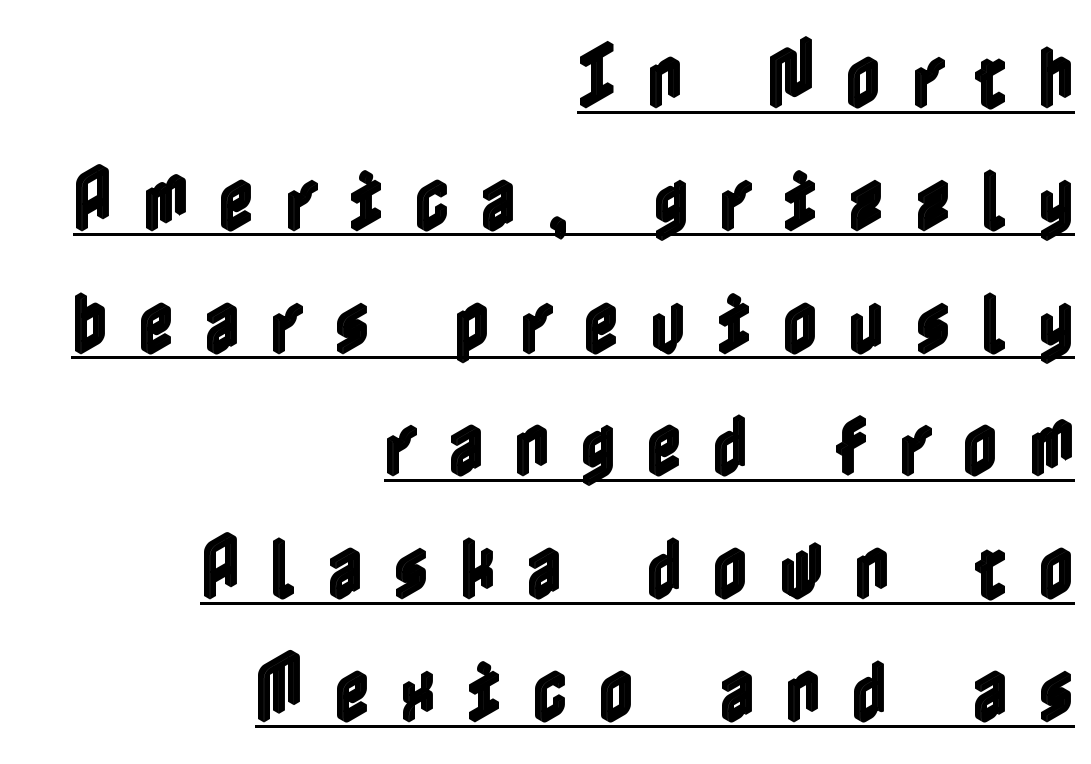
{"italic": "no", "width": "condensed", "x_height": "medium", "underline": "yes", "align": "right", "line_spacing_ratio": 1.78, "letter_spacing": "wide", "letter_spacing_em": 0.44, "glyph_px": 69}
